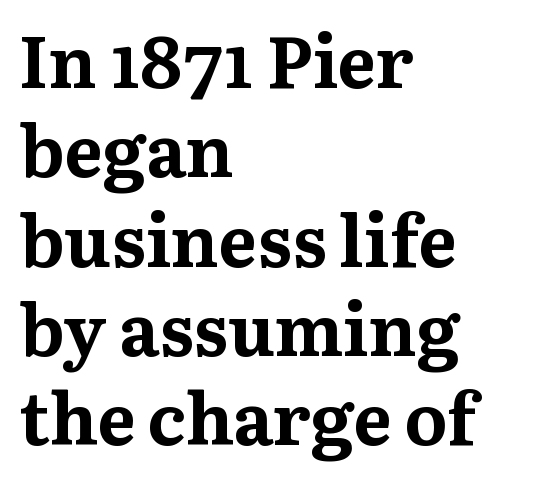
Q: Is the text bold? A: Yes.
Q: Is the text italic (slanted)? A: No, it is upright.
Q: Is the typeface a serif or a sans-serif typeface? A: Serif.
Q: Is the text underlined? A: No.
Q: How is the paragraph aligned? A: Left-aligned.
Q: Is the spacing between letters normal or unusually wide? A: Normal.
Q: Width (condensed, normal, or wide)? A: Normal.
Q: Stroke contrast? A: Medium.
Q: x-height? A: Medium.
Q: Monospaced? A: No.
